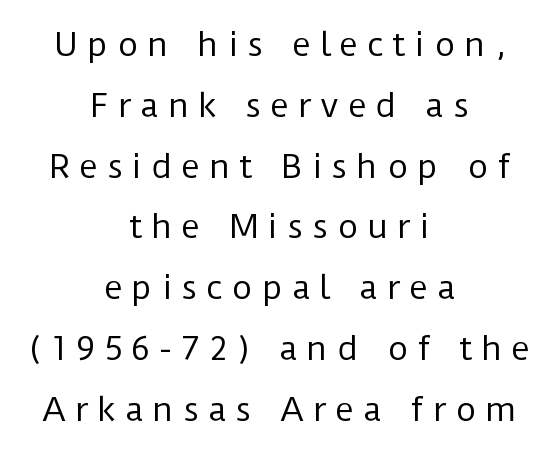
{"serif": "no", "italic": "no", "bold": "no", "weight": "regular", "width": "normal", "stroke_contrast": "low", "x_height": "medium", "monospaced": "no", "underline": "no", "align": "center", "line_spacing": "loose", "line_spacing_ratio": 1.9, "letter_spacing": "wide", "letter_spacing_em": 0.28, "glyph_px": 32}
